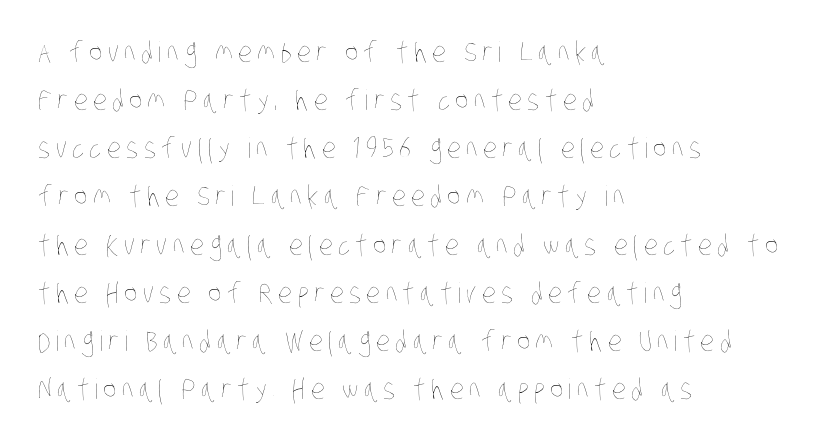
{"bold": "no", "weight": "thin", "width": "condensed", "stroke_contrast": "low", "x_height": "large", "monospaced": "no", "underline": "no", "align": "left", "line_spacing_ratio": 1.72, "glyph_px": 28}
